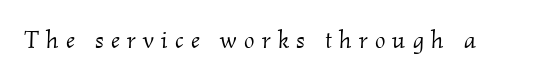
Q: Is the text bold? A: No.
Q: Is the text italic (slanted)? A: Yes, it leans right by about 2 degrees.
Q: Is the text underlined? A: No.
Q: Is the spacing between letters normal or unusually wide? A: Unusually wide.
